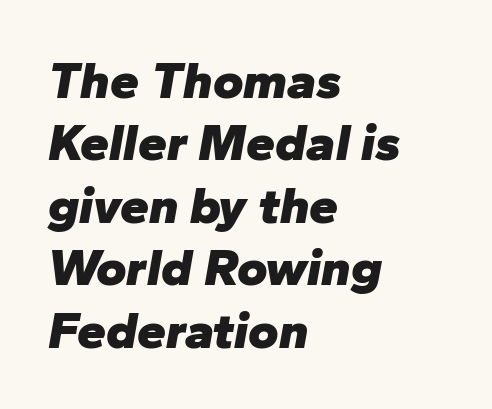
Q: Is the text bold? A: Yes.
Q: Is the text italic (slanted)? A: Yes, it leans right by about 10 degrees.
Q: Is the text underlined? A: No.
Q: How is the paragraph aligned? A: Left-aligned.
Q: Is the spacing between letters normal or unusually wide? A: Normal.
Q: Width (condensed, normal, or wide)? A: Normal.
Q: Stroke contrast? A: Low.
Q: x-height? A: Medium.
Q: Monospaced? A: No.
